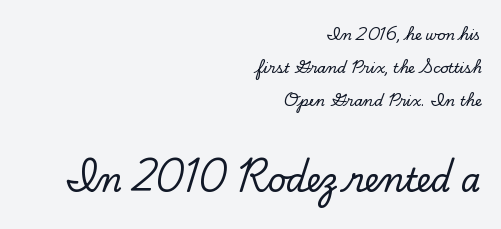
Q: Is the text italic (slanted)? A: Yes.
Q: Is the typeface a serif or a sans-serif typeface? A: Serif.
Q: Is the text underlined? A: No.
Q: How is the paragraph aligned? A: Right-aligned.
Q: Is the spacing between letters normal or unusually wide? A: Normal.
Q: Is the spacing between lines tight, normal or loose? A: Loose.
Q: Which block of text is set in a larger size, the first (top) or the second (bottom)? A: The second (bottom) one.
Q: Width (condensed, normal, or wide)? A: Normal.
Q: Stroke contrast? A: Low.
Q: x-height? A: Small.
Q: Monospaced? A: No.
